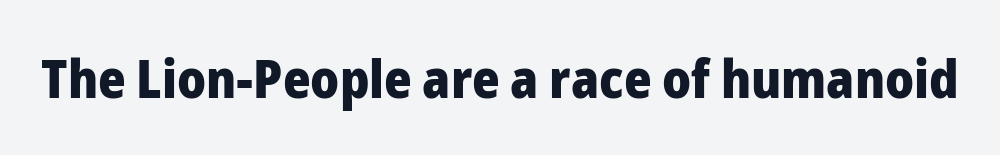
Q: Is the text bold? A: Yes.
Q: Is the text italic (slanted)? A: No, it is upright.
Q: Is the typeface a serif or a sans-serif typeface? A: Sans-serif.
Q: Is the text underlined? A: No.
Q: Is the spacing between letters normal or unusually wide? A: Normal.
Q: Width (condensed, normal, or wide)? A: Normal.
Q: Stroke contrast? A: Low.
Q: x-height? A: Medium.
Q: Monospaced? A: No.
